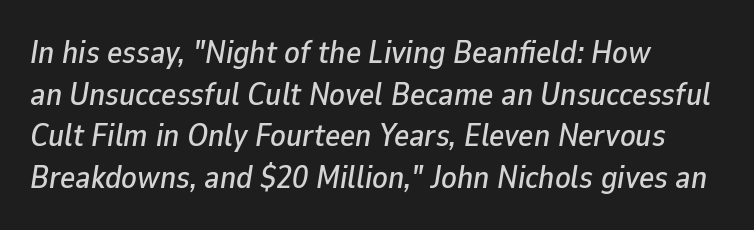
Q: Is the text italic (slanted)? A: Yes, it leans right by about 9 degrees.
Q: Is the text underlined? A: No.
Q: How is the paragraph aligned? A: Left-aligned.
Q: Is the spacing between letters normal or unusually wide? A: Normal.
Q: Is the spacing between lines tight, normal or loose? A: Normal.
Q: Width (condensed, normal, or wide)? A: Normal.
Q: Stroke contrast? A: Low.
Q: x-height? A: Medium.
Q: Monospaced? A: No.
